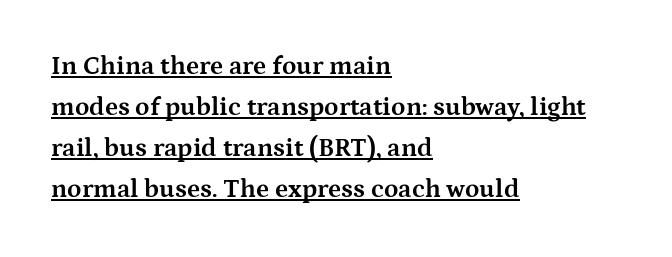
The image shows 26 px bold type, upright; set left-aligned, normal line spacing (1.58x), normal letter spacing, underlined.
